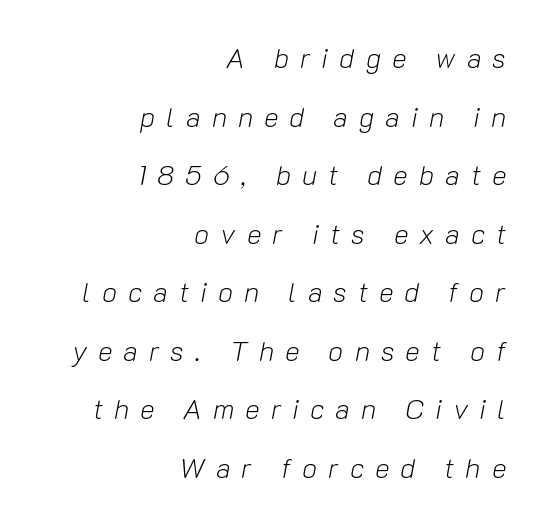
The image shows 28 px light type, italic (leaning right); set right-aligned, loose line spacing (2.09x), unusually wide letter spacing (+0.39 em), not underlined; low stroke contrast and a medium x-height.
